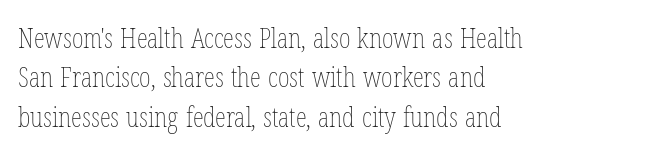
The image shows 28 px thin, condensed type, upright; set left-aligned, normal line spacing (1.41x), normal letter spacing, not underlined; low stroke contrast and a medium x-height.
